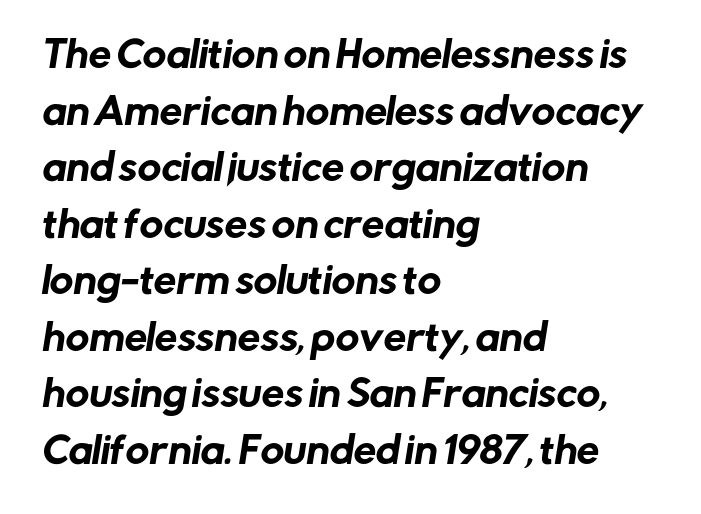
Q: Is the typeface a serif or a sans-serif typeface? A: Sans-serif.
Q: Is the text underlined? A: No.
Q: How is the paragraph aligned? A: Left-aligned.
Q: Is the spacing between letters normal or unusually wide? A: Normal.
Q: Is the spacing between lines tight, normal or loose? A: Normal.
Q: Width (condensed, normal, or wide)? A: Normal.
Q: Stroke contrast? A: Low.
Q: x-height? A: Medium.
Q: Monospaced? A: No.
